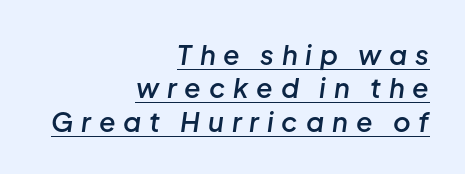
Observe the wide spacing: letters keep a clear distance from each other. The passage shown is underscored from start to finish. This is moderately heavy type, rendered in semibold. It's the slanting kind of type.
